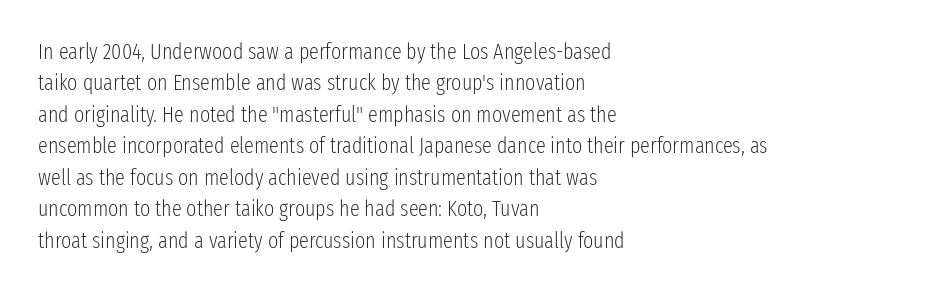
The image shows 22 px text type, upright; set left-aligned, normal line spacing (1.43x), normal letter spacing, not underlined.
